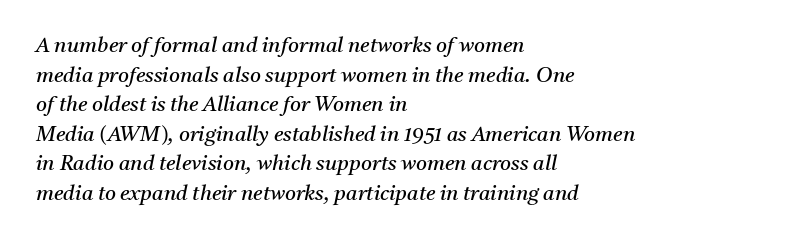
The image shows 21 px text type, italic (leaning right); set left-aligned, normal line spacing (1.41x), normal letter spacing, not underlined.
